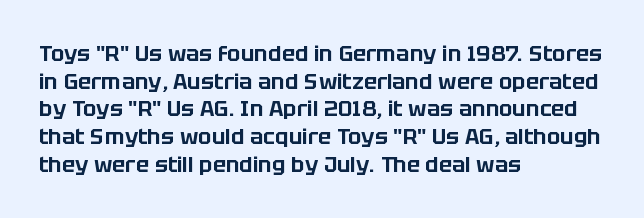
Q: Is the text italic (slanted)? A: No, it is upright.
Q: Is the text underlined? A: No.
Q: How is the paragraph aligned? A: Left-aligned.
Q: Is the spacing between letters normal or unusually wide? A: Normal.
Q: Is the spacing between lines tight, normal or loose? A: Normal.
